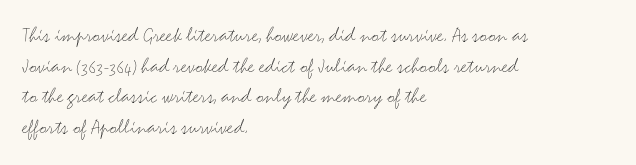
The image shows 22 px text type; set left-aligned, normal line spacing (1.39x), normal letter spacing, not underlined.
